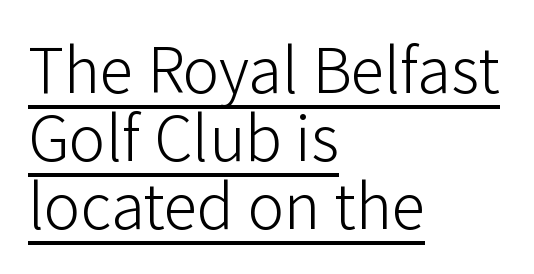
Quick note: interline space is minimal. Style check: upright. A typesetter would label this face a sans. You could call the tracking neutral — neither tight nor loose.
